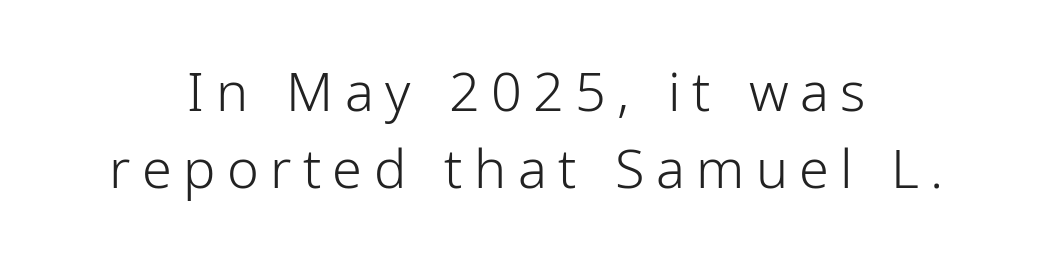
The image shows 54 px light sans-serif type, upright; set centered, normal line spacing (1.42x), unusually wide letter spacing (+0.21 em), not underlined; low stroke contrast and a medium x-height.
